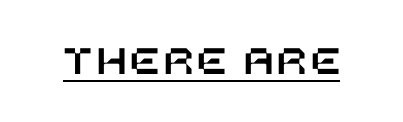
Q: Is the text italic (slanted)? A: No, it is upright.
Q: Is the text underlined? A: Yes.
Q: Width (condensed, normal, or wide)? A: Normal.
Q: Stroke contrast? A: Low.
Q: x-height? A: Large.
